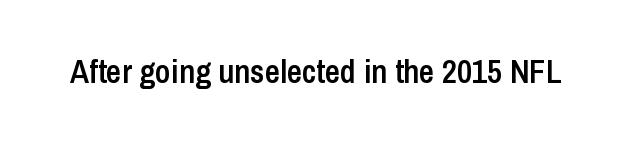
Q: Is the text bold? A: Semi-bold.
Q: Is the text italic (slanted)? A: No, it is upright.
Q: Is the typeface a serif or a sans-serif typeface? A: Sans-serif.
Q: Is the text underlined? A: No.
Q: Is the spacing between letters normal or unusually wide? A: Normal.
Q: Width (condensed, normal, or wide)? A: Condensed.
Q: Stroke contrast? A: Low.
Q: x-height? A: Medium.
Q: Monospaced? A: No.
